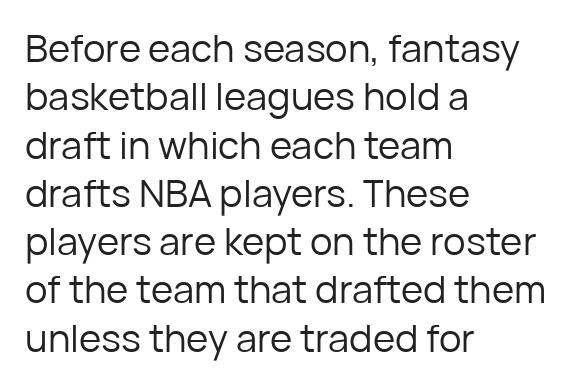
Q: Is the text bold? A: No.
Q: Is the text italic (slanted)? A: No, it is upright.
Q: Is the typeface a serif or a sans-serif typeface? A: Sans-serif.
Q: Is the text underlined? A: No.
Q: How is the paragraph aligned? A: Left-aligned.
Q: Is the spacing between letters normal or unusually wide? A: Normal.
Q: Is the spacing between lines tight, normal or loose? A: Normal.
Q: Width (condensed, normal, or wide)? A: Normal.
Q: Stroke contrast? A: Low.
Q: x-height? A: Medium.
Q: Monospaced? A: No.
